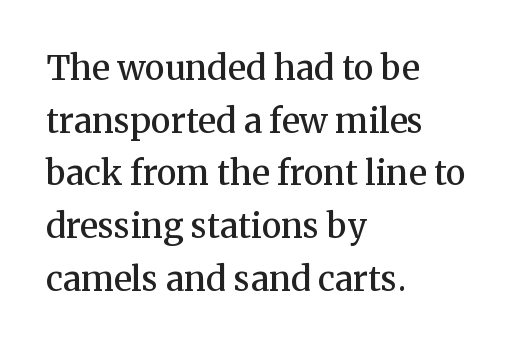
{"serif": "yes", "italic": "no", "bold": "semi", "weight": "semibold", "width": "normal", "stroke_contrast": "medium", "x_height": "medium", "monospaced": "no", "underline": "no", "align": "left", "line_spacing": "normal", "line_spacing_ratio": 1.55, "letter_spacing": "normal", "letter_spacing_em": 0.0, "glyph_px": 34}
